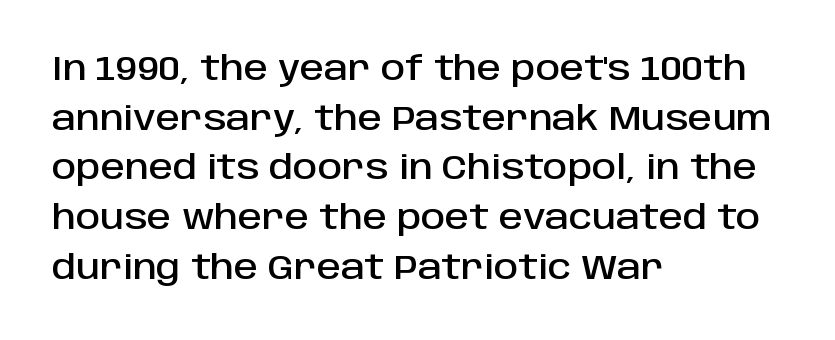
Q: Is the text italic (slanted)? A: No, it is upright.
Q: Is the typeface a serif or a sans-serif typeface? A: Sans-serif.
Q: Is the text underlined? A: No.
Q: How is the paragraph aligned? A: Left-aligned.
Q: Is the spacing between letters normal or unusually wide? A: Normal.
Q: Is the spacing between lines tight, normal or loose? A: Normal.
Q: Width (condensed, normal, or wide)? A: Normal.
Q: Stroke contrast? A: Low.
Q: x-height? A: Large.
Q: Monospaced? A: No.
